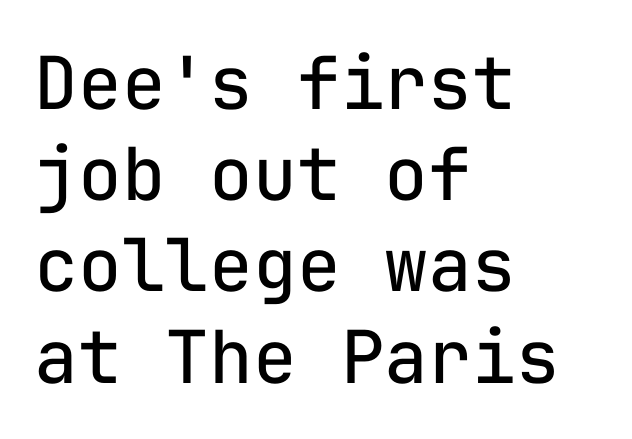
Only glyphs here, with clear space below each row. A classic flush-left, rag-right setting is used for this passage. The passage shown is typed in a monospace face where columns stay perfectly aligned. The typeface chosen for these lines omits serifs. When letters stand straight like this, we call the style roman or upright. Weight: regular or lighter.
